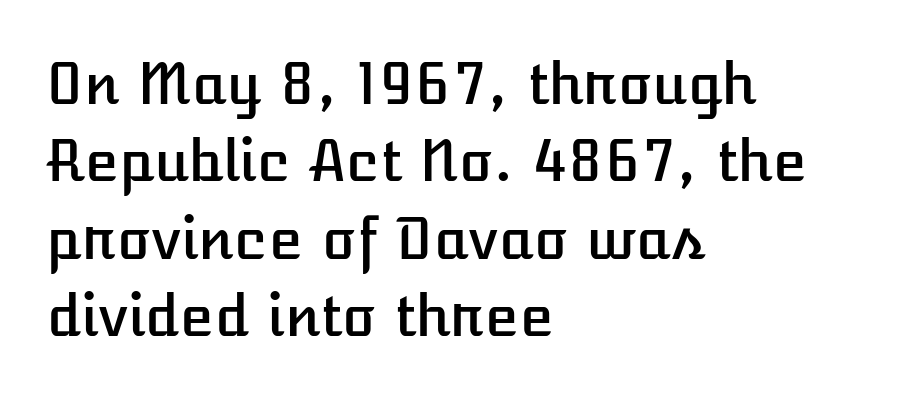
The letters advance in unequal steps, a hallmark of proportional type. Reading down the block, your eye returns to a fixed left position each line. Every character sits straight up, as roman type does. Line spacing here is normal. The zone under the glyphs is completely vacant.
